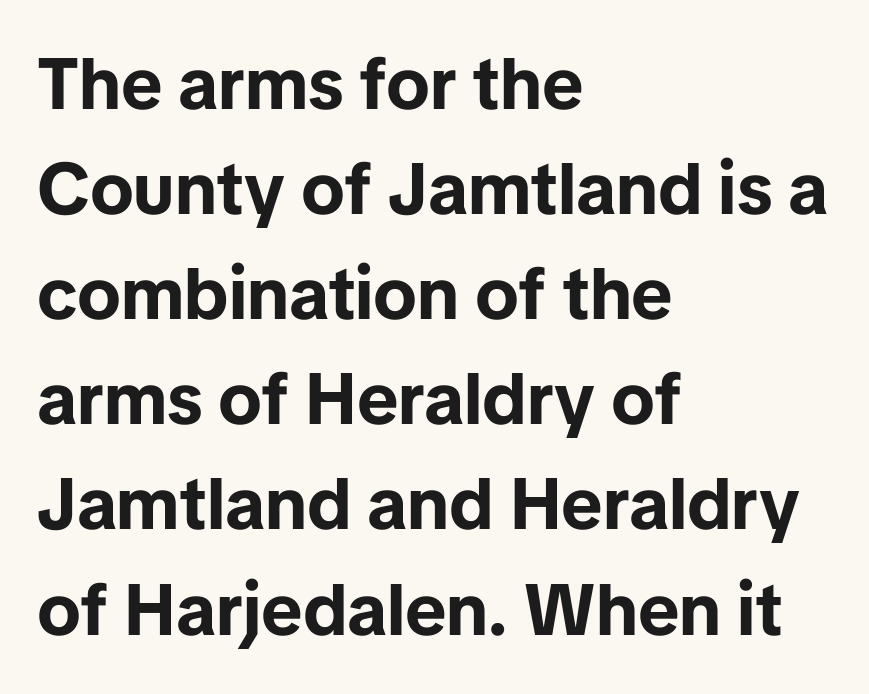
The line texture is even and compact thanks to regular tracking. Posture: upright roman. The passage shown is not underscored anywhere. The typesetter chose a ragged-right arrangement here. One glance says typical: line gaps are just what's usual.
